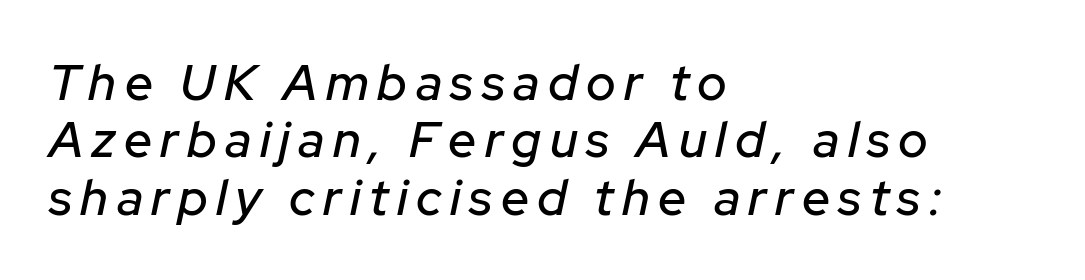
{"italic": "yes", "lean": "right", "slant_degrees": 12, "width": "normal", "stroke_contrast": "low", "x_height": "medium", "monospaced": "no", "underline": "no", "align": "left", "line_spacing": "tight", "line_spacing_ratio": 1.15, "glyph_px": 50}
